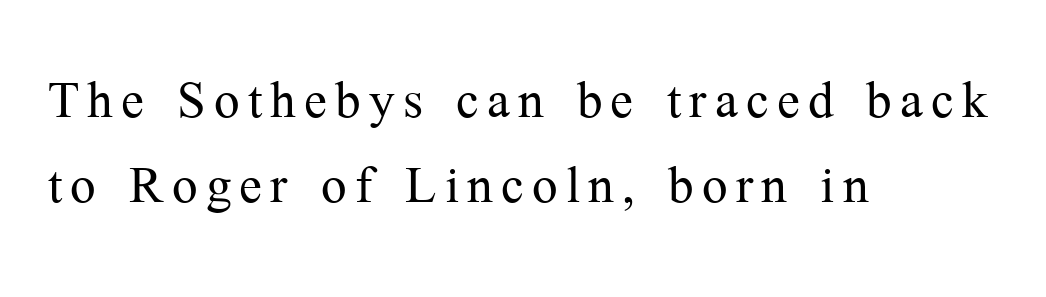
Q: Is the text bold? A: No.
Q: Is the text italic (slanted)? A: No, it is upright.
Q: Is the typeface a serif or a sans-serif typeface? A: Serif.
Q: Is the text underlined? A: No.
Q: How is the paragraph aligned? A: Left-aligned.
Q: Is the spacing between lines tight, normal or loose? A: Normal.
Q: Width (condensed, normal, or wide)? A: Normal.
Q: Stroke contrast? A: Medium.
Q: x-height? A: Medium.
Q: Monospaced? A: No.
